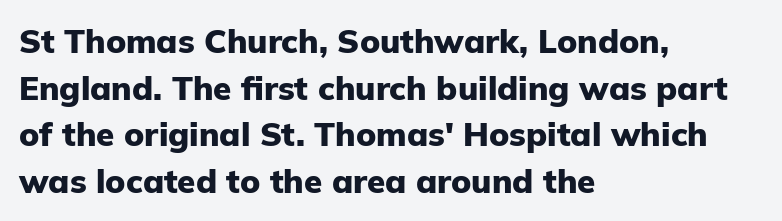
Q: Is the text bold? A: Yes.
Q: Is the text italic (slanted)? A: No, it is upright.
Q: Is the typeface a serif or a sans-serif typeface? A: Sans-serif.
Q: Is the text underlined? A: No.
Q: How is the paragraph aligned? A: Left-aligned.
Q: Is the spacing between letters normal or unusually wide? A: Normal.
Q: Is the spacing between lines tight, normal or loose? A: Normal.
Q: Width (condensed, normal, or wide)? A: Normal.
Q: Stroke contrast? A: Low.
Q: x-height? A: Medium.
Q: Monospaced? A: No.
